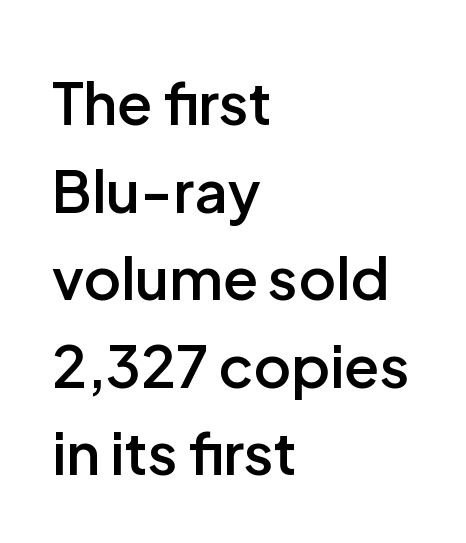
The image shows 58 px semibold sans-serif type, upright; set left-aligned, normal line spacing (1.51x), normal letter spacing, not underlined; low stroke contrast and a medium x-height.
